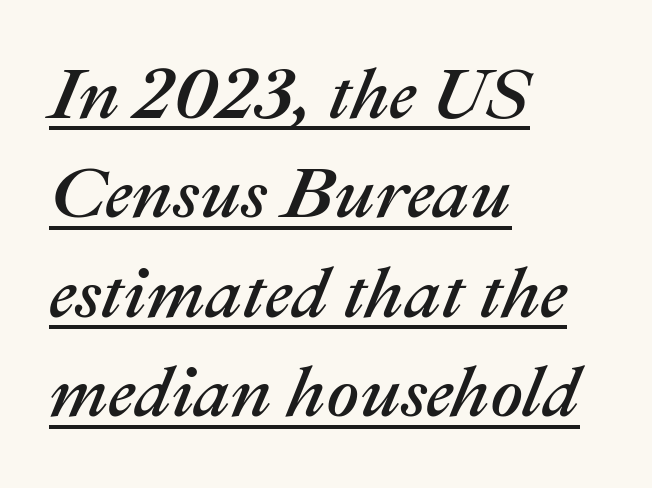
Notice how descenders clear the ascenders below comfortably — that's standard leading. You could not count columns in this text — the font is proportionally spaced. In terms of letterspacing, this is plain default setting. The ragged edge is on the right, which tells us the setting is flush left. An italicized treatment has been applied to the whole sample.
